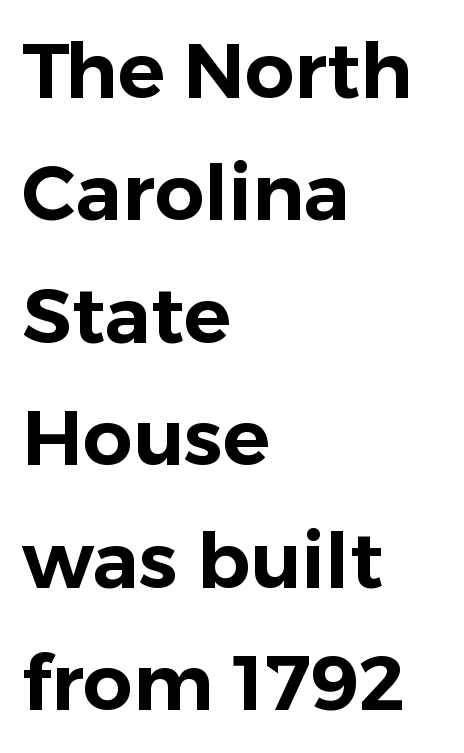
{"serif": "no", "italic": "no", "width": "normal", "stroke_contrast": "low", "x_height": "medium", "monospaced": "no", "underline": "no", "align": "left", "line_spacing": "normal", "line_spacing_ratio": 1.57, "letter_spacing": "normal", "letter_spacing_em": 0.0, "glyph_px": 78}
